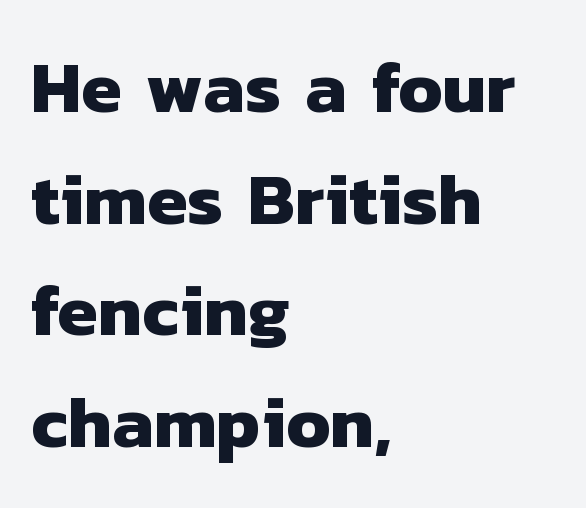
Q: Is the text bold? A: Yes.
Q: Is the typeface a serif or a sans-serif typeface? A: Sans-serif.
Q: Is the text underlined? A: No.
Q: How is the paragraph aligned? A: Left-aligned.
Q: Is the spacing between letters normal or unusually wide? A: Normal.
Q: Is the spacing between lines tight, normal or loose? A: Normal.
Q: Width (condensed, normal, or wide)? A: Normal.
Q: Stroke contrast? A: Low.
Q: x-height? A: Medium.
Q: Monospaced? A: No.
